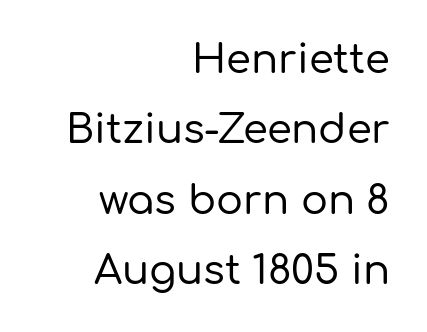
The image shows 40 px sans-serif type, upright; set right-aligned, line spacing 1.76x, normal letter spacing, not underlined; low stroke contrast and a medium x-height.
